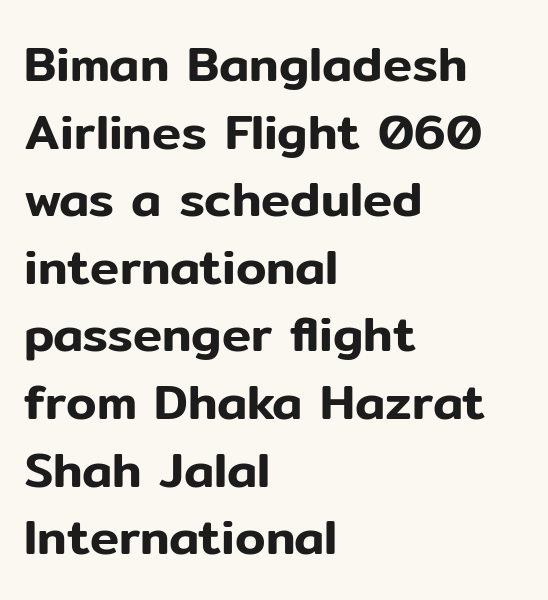
The letters advance in unequal steps, a hallmark of proportional type. Here the glyphs are tracked normally, forming tight word shapes. Anything drawn beneath the words? Only blank space. The rows are spaced the way most documents space them.
